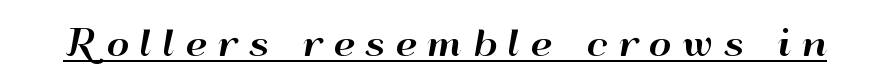
Q: Is the text italic (slanted)? A: Yes.
Q: Is the typeface a serif or a sans-serif typeface? A: Sans-serif.
Q: Is the text underlined? A: Yes.
Q: Is the spacing between letters normal or unusually wide? A: Unusually wide.
Q: Width (condensed, normal, or wide)? A: Wide.
Q: Stroke contrast? A: High.
Q: x-height? A: Small.
Q: Monospaced? A: No.
